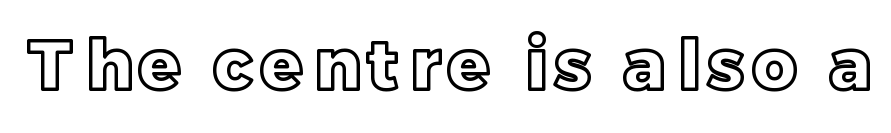
{"italic": "no", "width": "normal", "x_height": "large", "monospaced": "no", "underline": "no", "glyph_px": 69}
